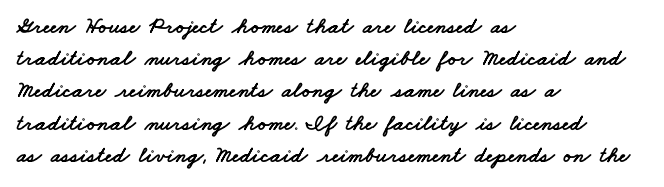
The image shows 23 px text type; set left-aligned, normal line spacing (1.4x), normal letter spacing, not underlined.
